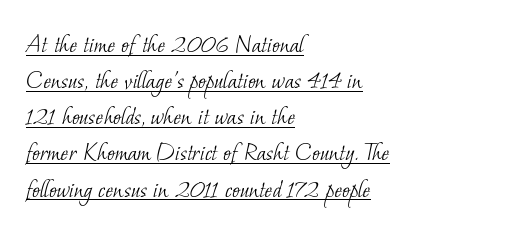
Vertically, the passage feels balanced, rows spaced as you'd expect. The letters look calm and open, with moderate or lighter stems. You could call the tracking neutral — neither tight nor loose. This sample is left-justified, so line endings fall wherever the words run out. Compared with undecorated copy, this sample adds a rule below the words.
